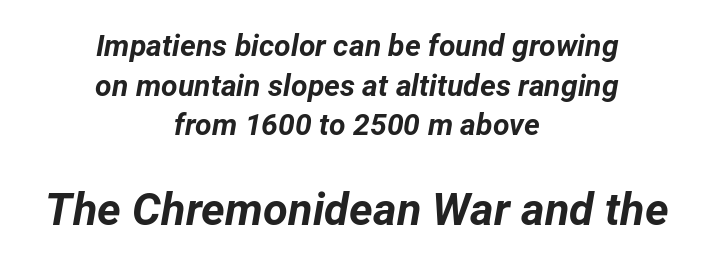
{"italic": "yes", "lean": "right", "slant_degrees": 12, "bold": "yes", "weight": "bold", "width": "normal", "stroke_contrast": "low", "x_height": "medium", "monospaced": "no", "underline": "no", "align": "center", "line_spacing": "normal", "line_spacing_ratio": 1.32, "letter_spacing": "normal", "letter_spacing_em": 0.0, "larger_block": "second", "size_ratio": 1.5, "glyph_px": 45}
